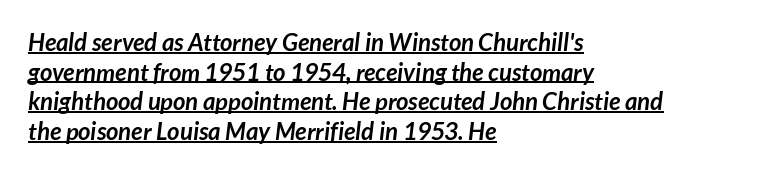
The image shows 24 px bold type; set left-aligned, line spacing 1.23x, normal letter spacing, underlined.
